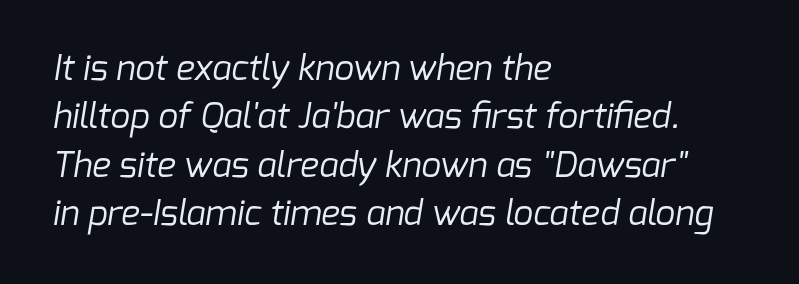
The image shows 35 px regular-weight sans-serif type; set left-aligned, normal line spacing (1.38x), normal letter spacing, not underlined; low stroke contrast and a medium x-height.
